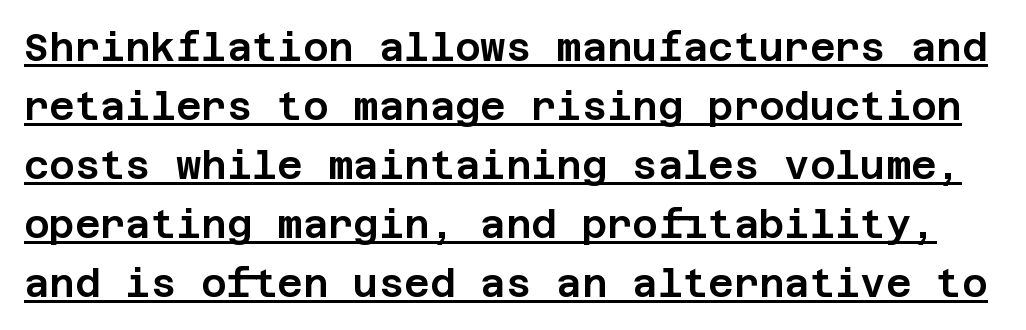
Q: Is the text italic (slanted)? A: No, it is upright.
Q: Is the typeface a serif or a sans-serif typeface? A: Sans-serif.
Q: Is the text underlined? A: Yes.
Q: Is the spacing between letters normal or unusually wide? A: Normal.
Q: Is the spacing between lines tight, normal or loose? A: Normal.
Q: Width (condensed, normal, or wide)? A: Normal.
Q: Stroke contrast? A: Low.
Q: x-height? A: Large.
